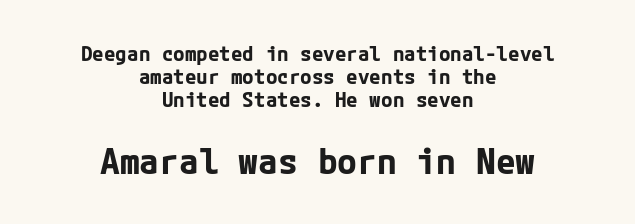
Quick note: underline off. Centered paragraph, ragged on both sides. Posture: straight, roman, zero tilt. No feet cap the strokes, marking this as sans-serif type.
